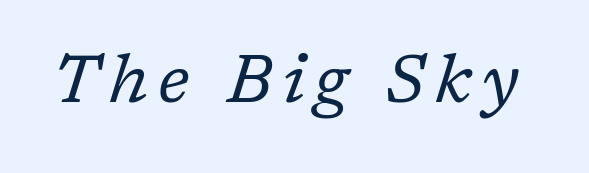
The image shows 68 px regular-weight serif type, italic (leaning right); set not underlined; low stroke contrast and a medium x-height.
